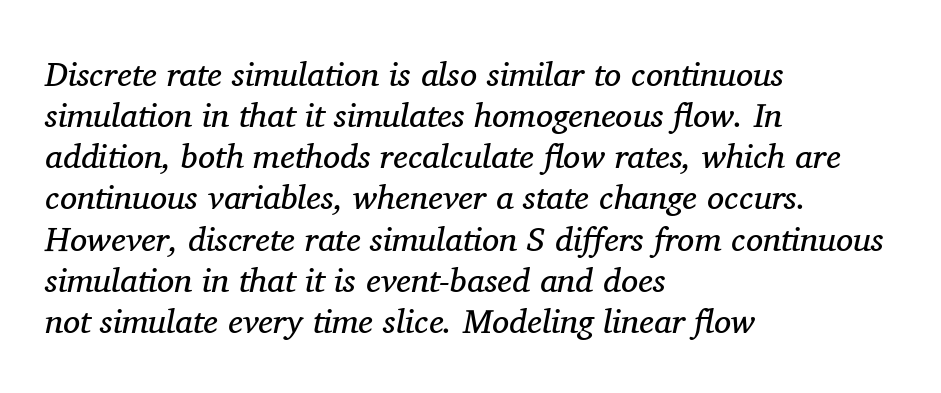
{"serif": "yes", "italic": "yes", "lean": "right", "slant_degrees": 11, "bold": "no", "weight": "regular", "width": "normal", "stroke_contrast": "medium", "x_height": "medium", "monospaced": "no", "underline": "no", "align": "left", "line_spacing_ratio": 1.21, "letter_spacing": "normal", "letter_spacing_em": 0.0, "glyph_px": 34}
